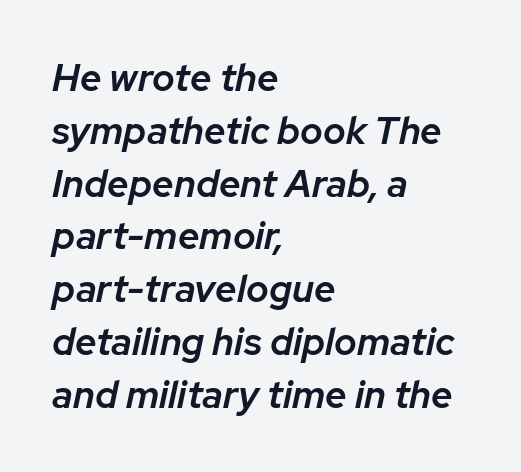
Bare-footed words on every line. Typeset ragged right — the left edge is the straight one. Posture: slanted. In terms of weight, the rendering is demibold, just under bold.
